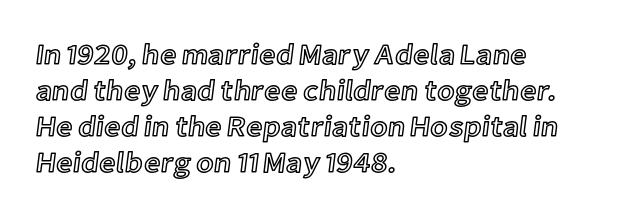
The letters advance in unequal steps, a hallmark of proportional type. Compared with typical body copy, the letter spacing here is the same. The paragraph has a hard left edge and a soft right edge. No word sits above an underline.
